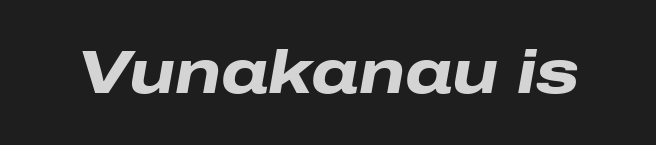
A typesetter would mark this as italic. The tracking reads as untouched default to a designer's eye. Underlining? Definitely not there. Caption: bold face, heavy strokes.
